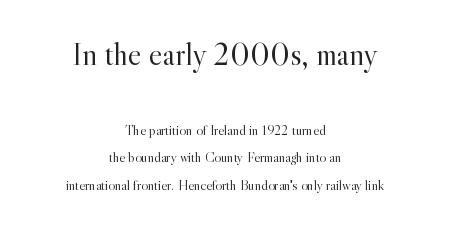
Alignment: centered. These lines stand farther apart than default settings would place them. Observe the ordinary spacing: letters are neighbours, not strangers. Glance below the letters and you will spot only blank space. In this sample the first text group is rendered at the bigger scale. A typesetter would call this proportional, since set widths differ per character.
